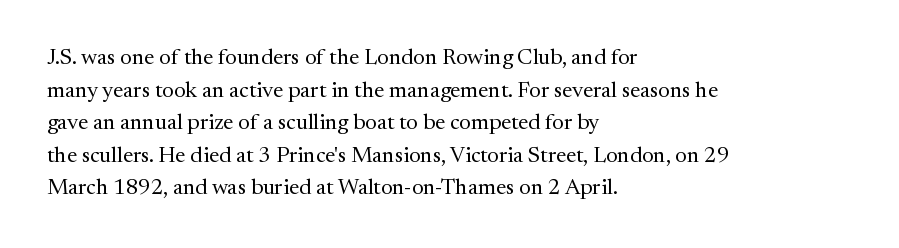
{"italic": "no", "bold": "no", "underline": "no", "align": "left", "line_spacing": "normal", "line_spacing_ratio": 1.48, "letter_spacing": "normal", "letter_spacing_em": 0.0, "glyph_px": 22}
